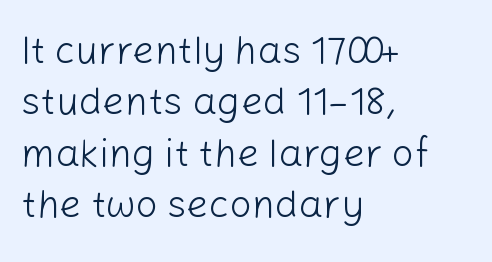
Weight: not bold — regular or lighter. Clear beneath every line of the passage. Regular leading. Layout note: lines flush left.
